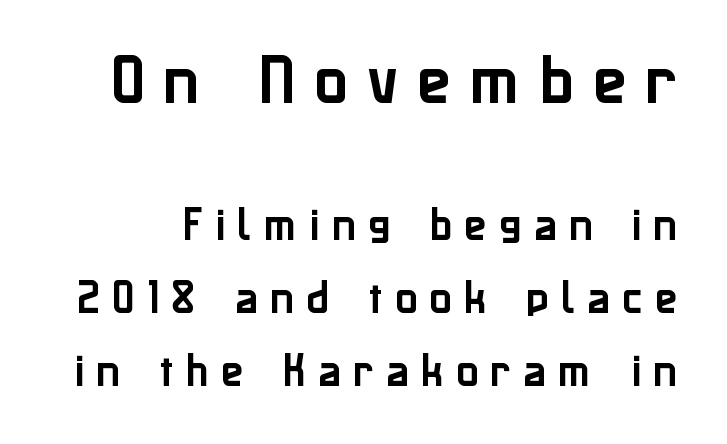
Q: Is the text italic (slanted)? A: No, it is upright.
Q: Is the typeface a serif or a sans-serif typeface? A: Sans-serif.
Q: Is the text underlined? A: No.
Q: Is the spacing between letters normal or unusually wide? A: Unusually wide.
Q: Is the spacing between lines tight, normal or loose? A: Loose.
Q: Which block of text is set in a larger size, the first (top) or the second (bottom)? A: The first (top) one.
Q: Width (condensed, normal, or wide)? A: Normal.
Q: Stroke contrast? A: Low.
Q: x-height? A: Medium.
Q: Monospaced? A: No.
